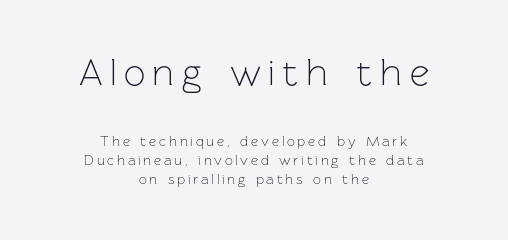
The image shows 38 px light sans-serif type, upright; set centered, normal line spacing (1.36x), unusually wide letter spacing (+0.2 em), not underlined; the first (top) block is 2.71x larger; low stroke contrast and a medium x-height.
